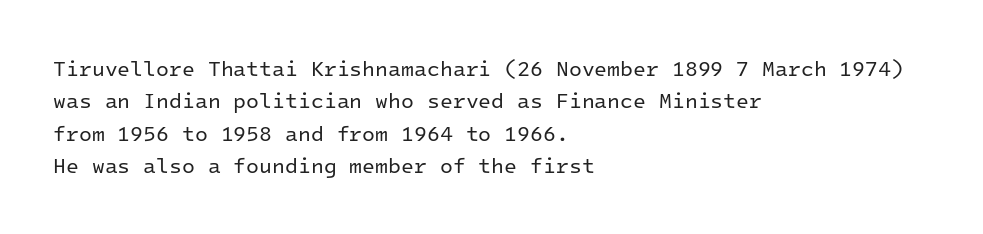
{"italic": "no", "bold": "no", "underline": "no", "align": "left", "line_spacing": "normal", "line_spacing_ratio": 1.54, "letter_spacing": "normal", "letter_spacing_em": 0.0, "glyph_px": 21}
